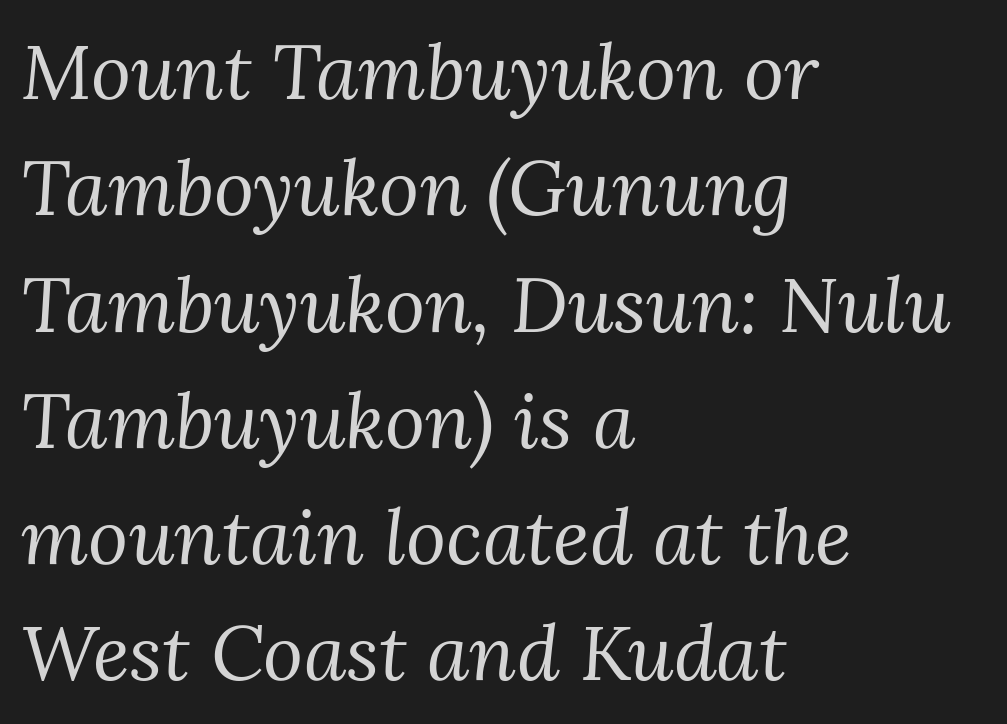
Q: Is the text bold? A: No.
Q: Is the text italic (slanted)? A: Yes, it leans right by about 3 degrees.
Q: Is the typeface a serif or a sans-serif typeface? A: Serif.
Q: Is the text underlined? A: No.
Q: How is the paragraph aligned? A: Left-aligned.
Q: Is the spacing between letters normal or unusually wide? A: Normal.
Q: Is the spacing between lines tight, normal or loose? A: Normal.
Q: Width (condensed, normal, or wide)? A: Normal.
Q: Stroke contrast? A: Medium.
Q: x-height? A: Medium.
Q: Monospaced? A: No.
